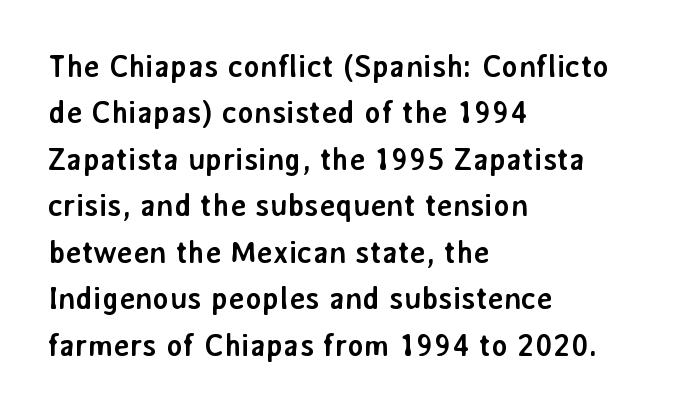
The image shows 31 px semibold sans-serif type, upright; set left-aligned, normal line spacing (1.5x), normal letter spacing, not underlined; low stroke contrast and a medium x-height.
